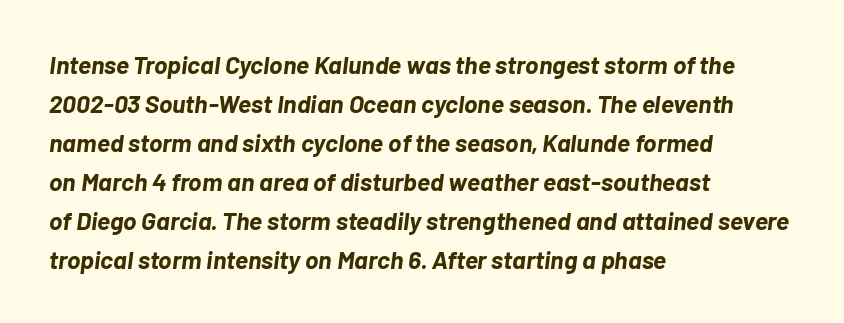
{"italic": "yes", "lean": "right", "slant_degrees": 7, "bold": "yes", "underline": "no", "align": "left", "line_spacing": "normal", "line_spacing_ratio": 1.56, "letter_spacing": "normal", "letter_spacing_em": 0.0, "glyph_px": 25}
